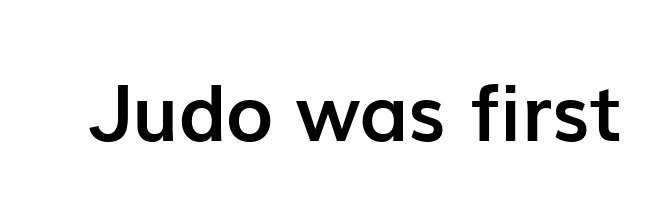
{"serif": "no", "italic": "no", "bold": "yes", "weight": "semibold", "width": "normal", "stroke_contrast": "low", "x_height": "medium", "monospaced": "no", "underline": "no", "letter_spacing": "normal", "letter_spacing_em": 0.0, "glyph_px": 79}
